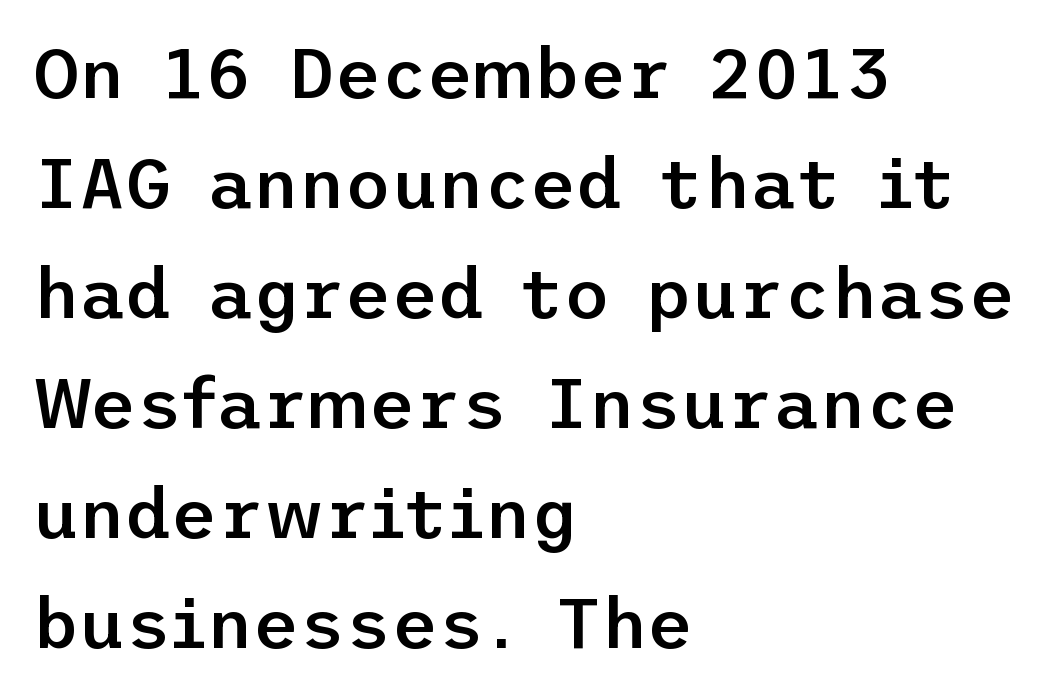
The image shows 71 px semibold sans-serif type, upright; set left-aligned, normal line spacing (1.55x), normal letter spacing, not underlined; low stroke contrast and a medium x-height.
